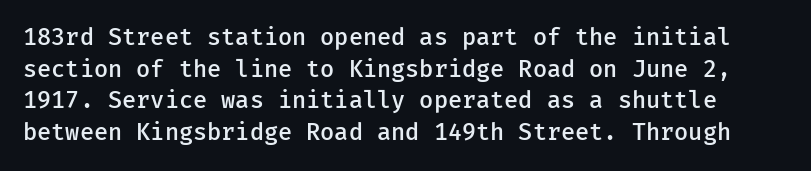
Q: Is the text bold? A: Semi-bold.
Q: Is the text italic (slanted)? A: No, it is upright.
Q: Is the text underlined? A: No.
Q: Is the spacing between letters normal or unusually wide? A: Normal.
Q: Is the spacing between lines tight, normal or loose? A: Normal.
